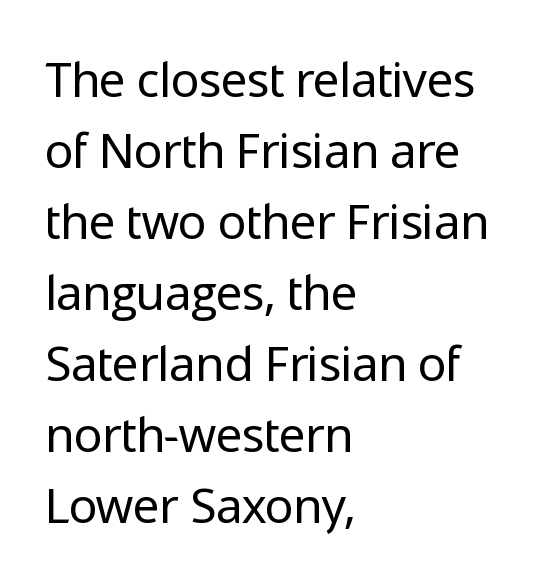
Q: Is the text bold? A: No.
Q: Is the text italic (slanted)? A: No, it is upright.
Q: Is the typeface a serif or a sans-serif typeface? A: Sans-serif.
Q: Is the text underlined? A: No.
Q: How is the paragraph aligned? A: Left-aligned.
Q: Is the spacing between letters normal or unusually wide? A: Normal.
Q: Is the spacing between lines tight, normal or loose? A: Normal.
Q: Width (condensed, normal, or wide)? A: Normal.
Q: Stroke contrast? A: Low.
Q: x-height? A: Medium.
Q: Monospaced? A: No.
